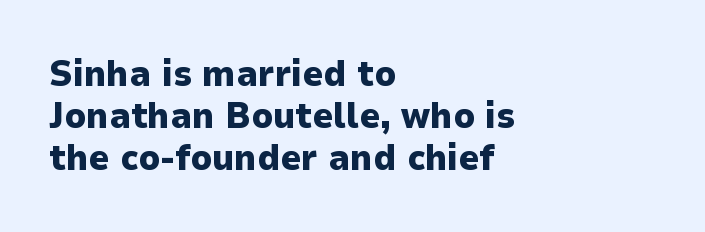
The face used here is proportionally spaced, like ordinary book or web type. The passage shown is emphatically bold. The font family rendered here belongs to the sans-serif group. Which margin do the lines hug? The left one — the right edge is uneven.
